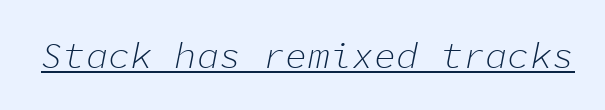
{"italic": "yes", "lean": "right", "slant_degrees": 11, "bold": "no", "weight": "light", "width": "normal", "stroke_contrast": "low", "x_height": "medium", "monospaced": "yes", "underline": "yes", "letter_spacing": "normal", "letter_spacing_em": 0.0, "glyph_px": 37}
